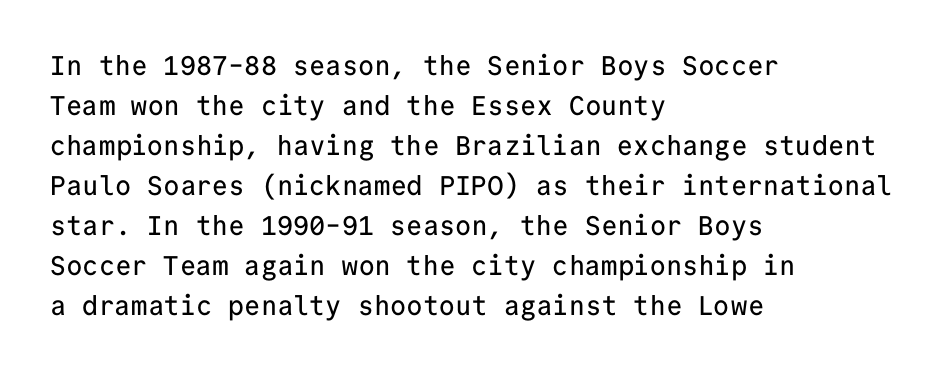
{"italic": "no", "underline": "no", "align": "left", "line_spacing": "normal", "line_spacing_ratio": 1.48, "letter_spacing": "normal", "letter_spacing_em": 0.0, "glyph_px": 27}
